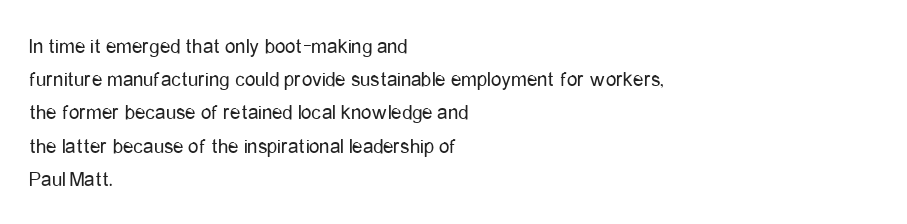
The image shows 21 px text type, upright; set left-aligned, normal line spacing (1.58x), normal letter spacing, not underlined.
